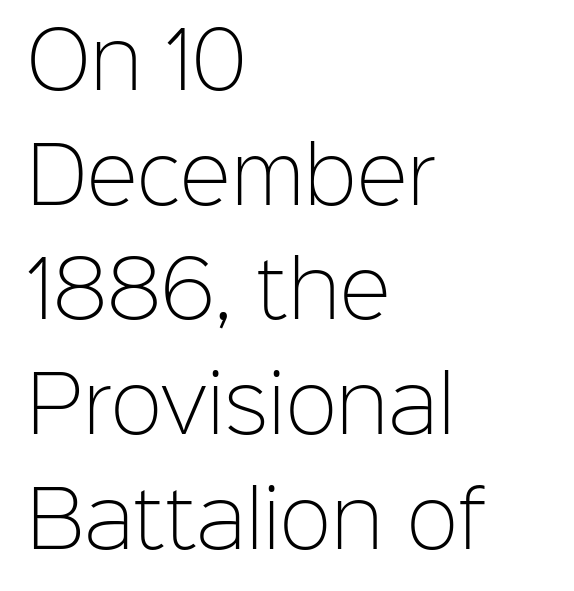
The image shows 77 px light sans-serif type, upright; set left-aligned, normal line spacing (1.49x), normal letter spacing, not underlined; low stroke contrast and a medium x-height.
